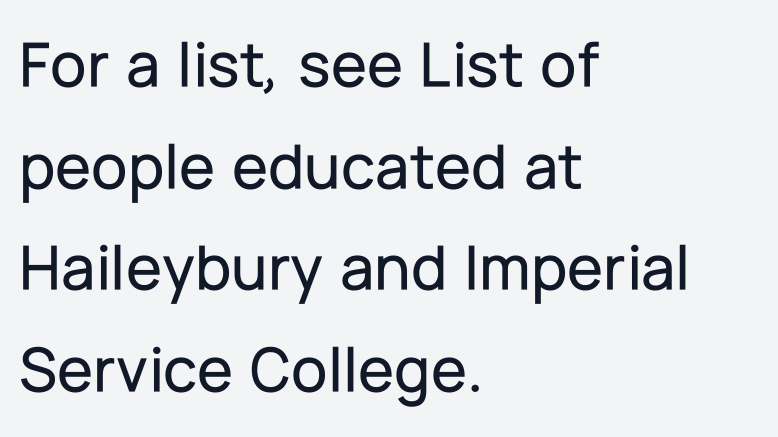
Q: Is the text italic (slanted)? A: No, it is upright.
Q: Is the typeface a serif or a sans-serif typeface? A: Sans-serif.
Q: Is the text underlined? A: No.
Q: How is the paragraph aligned? A: Left-aligned.
Q: Is the spacing between letters normal or unusually wide? A: Normal.
Q: Is the spacing between lines tight, normal or loose? A: Normal.
Q: Width (condensed, normal, or wide)? A: Normal.
Q: Stroke contrast? A: Low.
Q: x-height? A: Medium.
Q: Monospaced? A: No.
